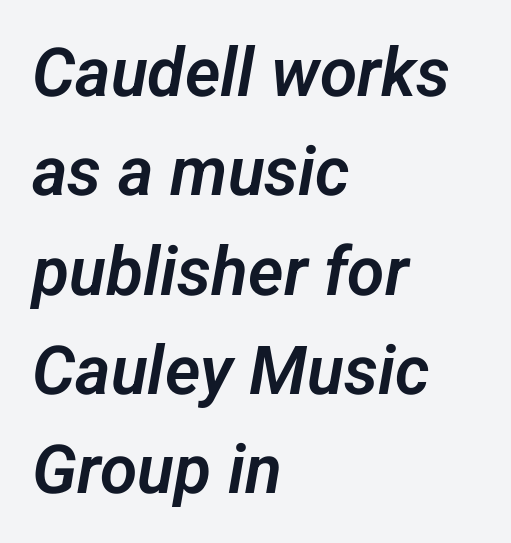
The image shows 68 px sans-serif type; set left-aligned, normal line spacing (1.46x), normal letter spacing, not underlined; low stroke contrast and a medium x-height.
